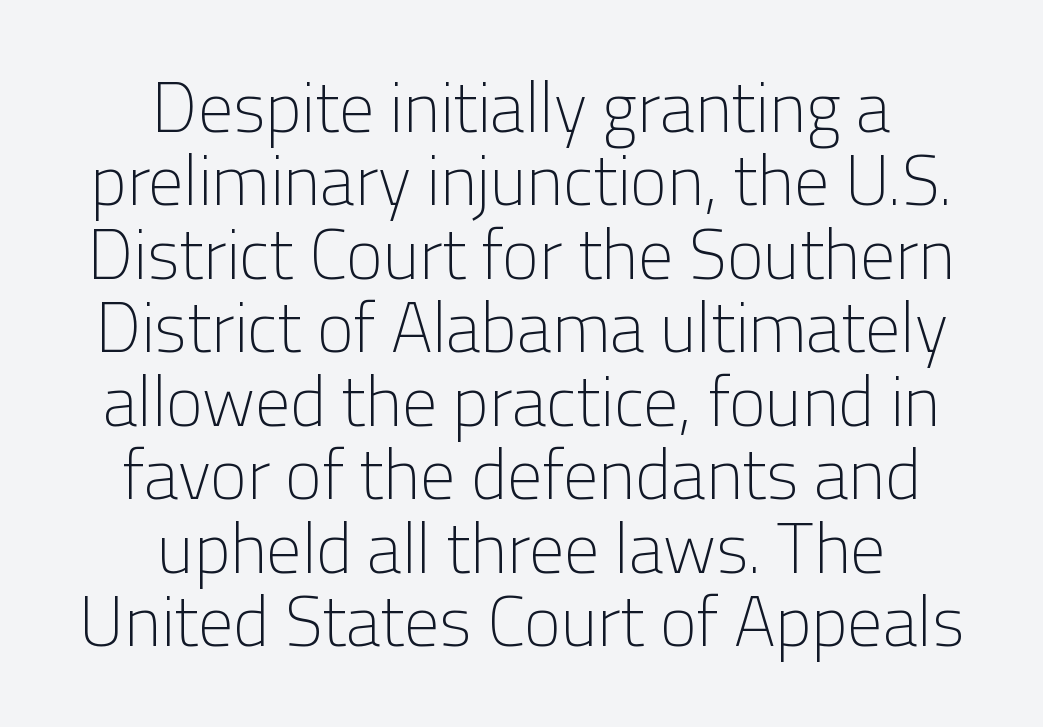
{"serif": "no", "italic": "no", "bold": "no", "weight": "light", "width": "normal", "stroke_contrast": "low", "x_height": "medium", "monospaced": "no", "underline": "no", "align": "center", "line_spacing": "tight", "line_spacing_ratio": 1.05, "letter_spacing": "normal", "letter_spacing_em": 0.0, "glyph_px": 70}
